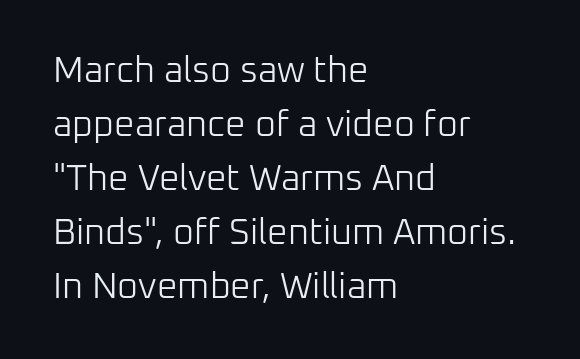
The baseline area is clear. Layout note: lines flush left. Compared with typical body copy, the letter spacing here is the same. Examine the stroke ends and you'll find no serifs. Summary of vertical rhythm: regular, with standard interline spacing. It's the straight-up-and-down kind of type.
